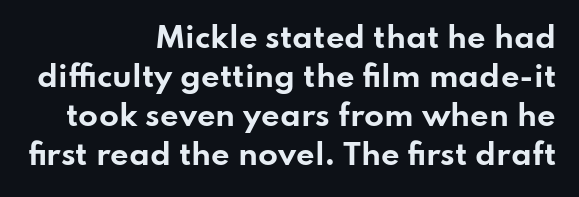
No feet cap the strokes, marking this as sans-serif type. Descenders are the only things crossing below the line. The rendering uses a moderate line-height, typical for paragraphs. Set as a true bold cut, around the 700 mark. Here the glyphs are tracked normally, forming tight word shapes.
